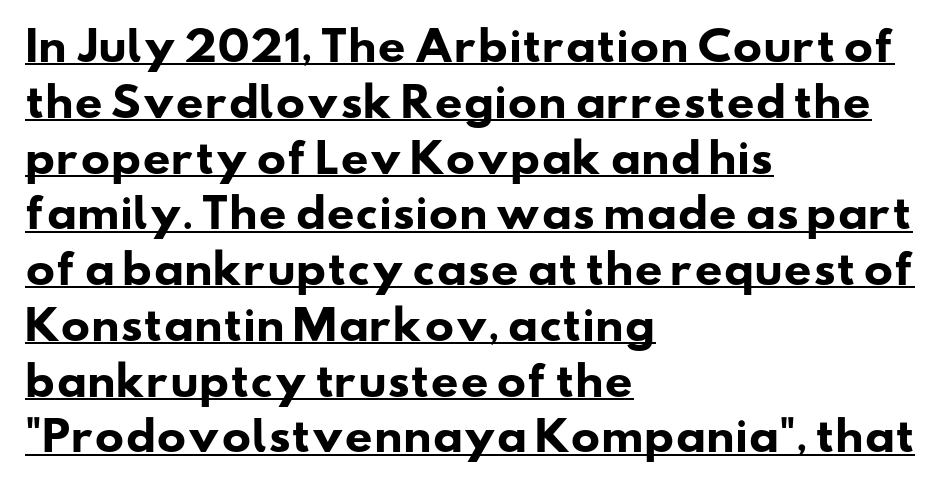
This block has exactly the height ordinary leading produces. This is underlined copy, the kind a proofreader might mark for attention. Heavy, bold letterforms. This sample has the flowing, uneven cadence of proportional lettering. The lines in this sample share a left origin and differ only in where they stop. Glyph-to-glyph distance matches everyday printed text.
